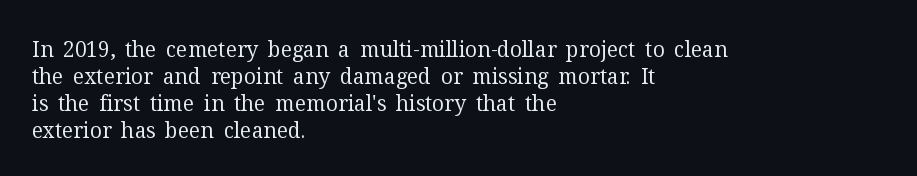
These lines keep a tight, regular rhythm from letter to letter. The rows are spaced the way most documents space them. Nothing heavy about these letters — not bold at all. A roman cut, with each character standing at attention. Check under the words: just untouched page. All the whitespace from short lines collects on the right.
